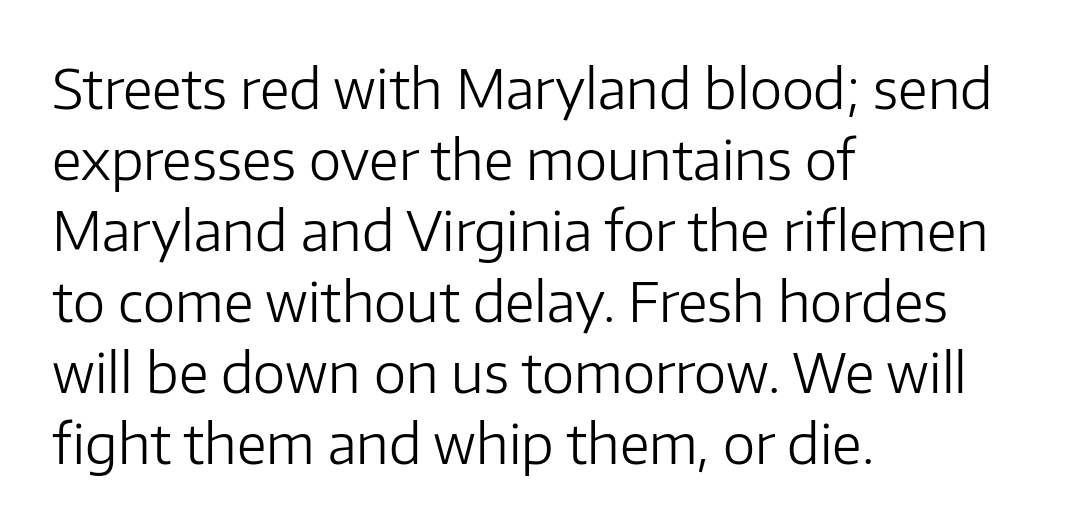
Q: Is the text bold? A: No.
Q: Is the text italic (slanted)? A: No, it is upright.
Q: Is the typeface a serif or a sans-serif typeface? A: Sans-serif.
Q: Is the text underlined? A: No.
Q: How is the paragraph aligned? A: Left-aligned.
Q: Is the spacing between letters normal or unusually wide? A: Normal.
Q: Is the spacing between lines tight, normal or loose? A: Normal.
Q: Width (condensed, normal, or wide)? A: Normal.
Q: Stroke contrast? A: Low.
Q: x-height? A: Medium.
Q: Monospaced? A: No.
